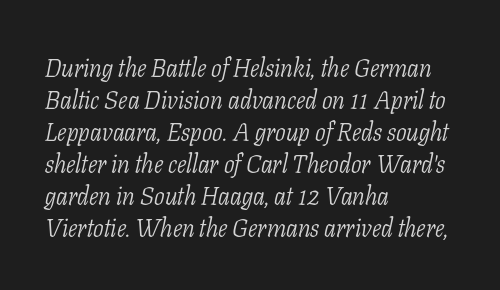
The image shows 25 px text type, italic (leaning right); set left-aligned, normal line spacing (1.28x), normal letter spacing, not underlined.
